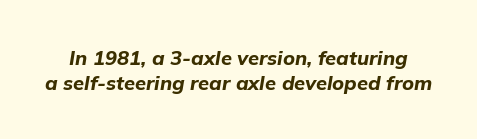
The image shows 20 px bold type, italic (leaning right); set normal line spacing (1.25x), normal letter spacing, not underlined.
